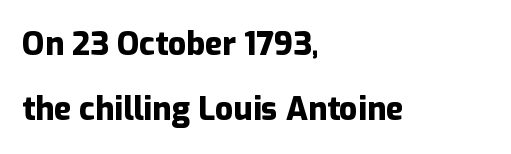
The image shows 32 px heavy sans-serif type, upright; set left-aligned, loose line spacing (2.04x), normal letter spacing, not underlined; low stroke contrast and a medium x-height.
